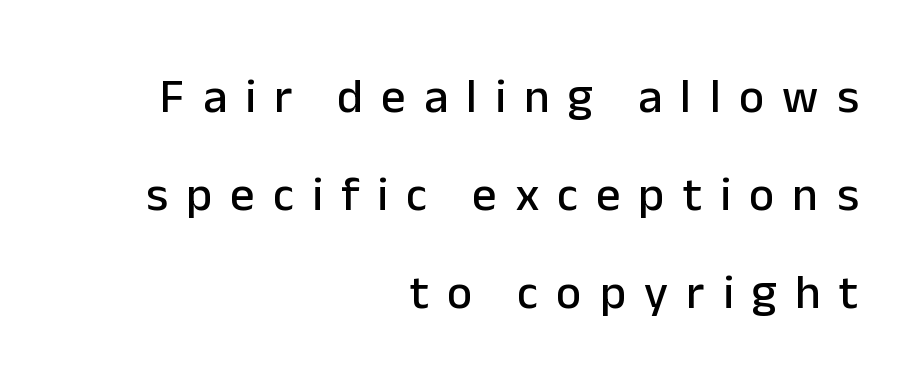
{"serif": "no", "italic": "no", "width": "normal", "stroke_contrast": "low", "x_height": "medium", "monospaced": "no", "underline": "no", "align": "right", "line_spacing": "loose", "line_spacing_ratio": 2.04, "letter_spacing": "wide", "letter_spacing_em": 0.38, "glyph_px": 48}
